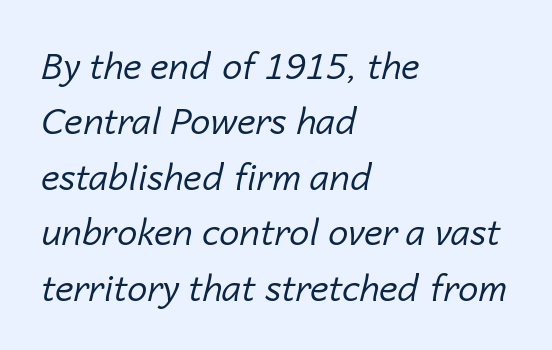
Q: Is the text bold? A: No.
Q: Is the text italic (slanted)? A: Yes, it leans right by about 14 degrees.
Q: Is the text underlined? A: No.
Q: How is the paragraph aligned? A: Left-aligned.
Q: Is the spacing between letters normal or unusually wide? A: Normal.
Q: Is the spacing between lines tight, normal or loose? A: Normal.
Q: Width (condensed, normal, or wide)? A: Normal.
Q: Stroke contrast? A: Low.
Q: x-height? A: Medium.
Q: Monospaced? A: No.
